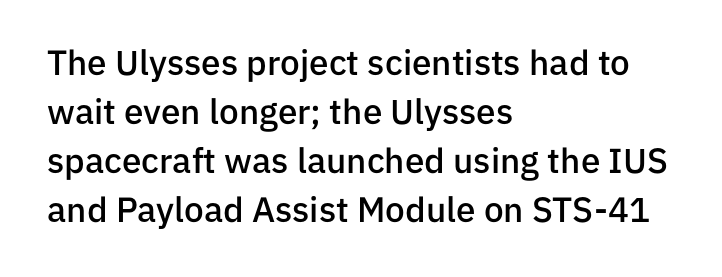
Q: Is the text bold? A: Semi-bold.
Q: Is the text italic (slanted)? A: No, it is upright.
Q: Is the typeface a serif or a sans-serif typeface? A: Sans-serif.
Q: Is the text underlined? A: No.
Q: How is the paragraph aligned? A: Left-aligned.
Q: Is the spacing between letters normal or unusually wide? A: Normal.
Q: Is the spacing between lines tight, normal or loose? A: Normal.
Q: Width (condensed, normal, or wide)? A: Normal.
Q: Stroke contrast? A: Low.
Q: x-height? A: Medium.
Q: Monospaced? A: No.
